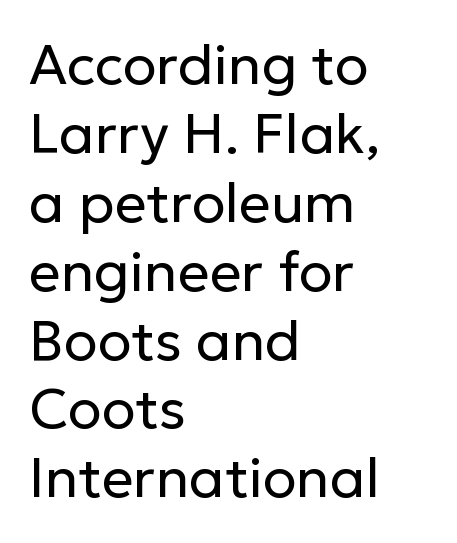
Do the letters lean? They stand straight. Compared with typical body copy, the letter spacing here is the same. Think of a printed novel: that variable character pitch is what you see here. The letterforms sit at book weight or below. If you drew a ruler down the left edge, every line would touch it. Letters rest on an invisible, unmarked baseline.
